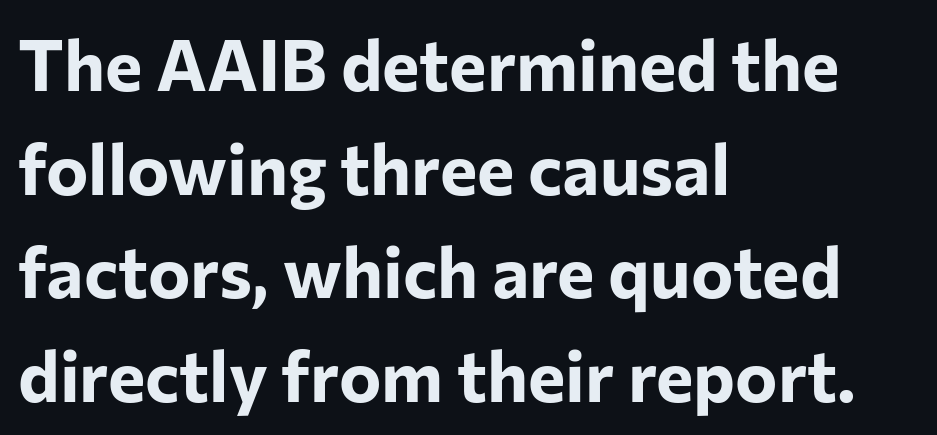
In terms of letterspacing, this is plain default setting. The type family on display is of the sans-serif kind. Compared with typical paragraphs, the rows here are spaced about the same. Horizontally, the lines are justified to the leading edge only.
